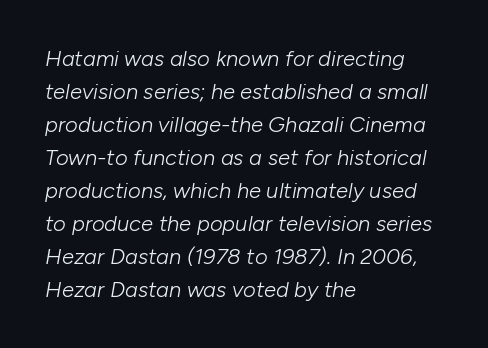
Notice how the stems are inclined rather than vertical — that's the hallmark of italics. Does the leading feel generous? No, just average. Every row of glyphs begins at an identical x-position on the left. Ink coverage per letter is moderate at most. Compared with typical body copy, the letter spacing here is the same.
